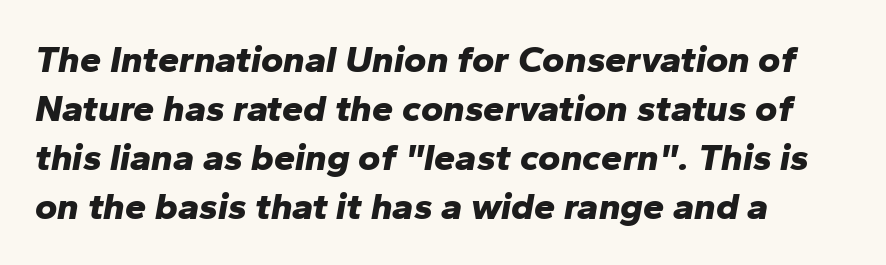
The rendering uses a bold face; every stroke is thick and dark. Is the block centered? No — it sits flush against the left margin. Plain, unruled lines of type. Italic? Definitely — the glyphs are oblique. The leading is moderate, giving the passage an even texture. A typesetter would call this proportional, since set widths differ per character.
